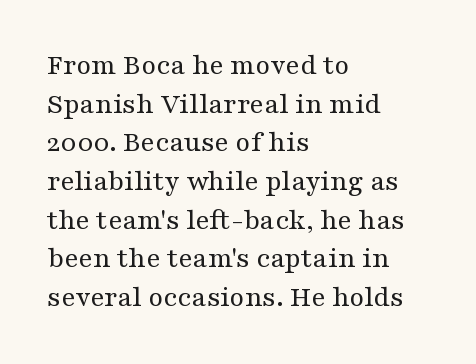
{"serif": "yes", "italic": "no", "bold": "no", "weight": "regular", "width": "wide", "stroke_contrast": "medium", "x_height": "medium", "monospaced": "no", "underline": "no", "align": "left", "line_spacing": "normal", "line_spacing_ratio": 1.29, "letter_spacing": "normal", "letter_spacing_em": 0.0, "glyph_px": 30}
